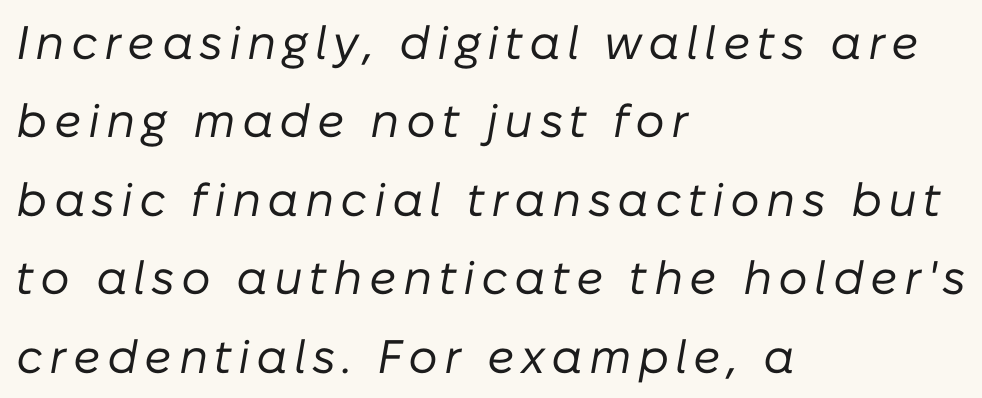
Looks like regular typesetting: each glyph gets only the width it needs. Line spacing here is normal. Is the type slanted? Yes — the strokes lean at a clear angle. The foot of each line stays bare and open. Layout note: lines flush left. These glyphs show unthickened strokes, regular width or finer.
